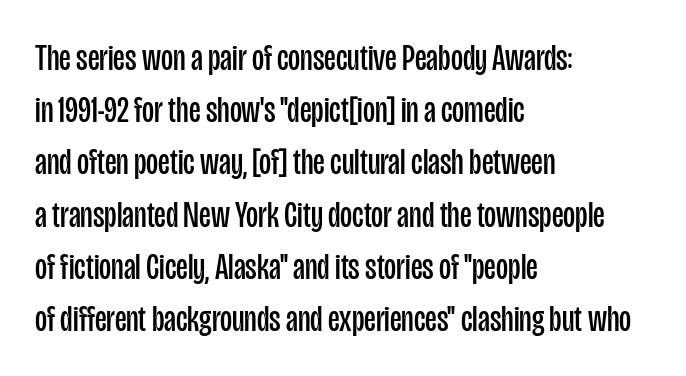
Q: Is the text bold? A: No.
Q: Is the text italic (slanted)? A: No, it is upright.
Q: Is the typeface a serif or a sans-serif typeface? A: Sans-serif.
Q: Is the text underlined? A: No.
Q: How is the paragraph aligned? A: Left-aligned.
Q: Is the spacing between letters normal or unusually wide? A: Normal.
Q: Is the spacing between lines tight, normal or loose? A: Normal.
Q: Width (condensed, normal, or wide)? A: Condensed.
Q: Stroke contrast? A: Low.
Q: x-height? A: Large.
Q: Monospaced? A: No.
